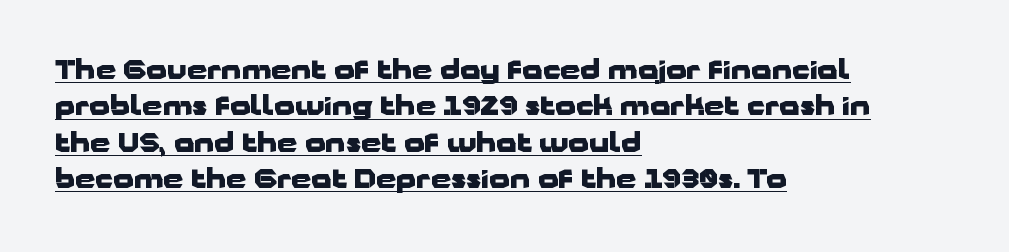
Q: Is the text bold? A: Yes.
Q: Is the text italic (slanted)? A: No, it is upright.
Q: Is the text underlined? A: Yes.
Q: How is the paragraph aligned? A: Left-aligned.
Q: Is the spacing between letters normal or unusually wide? A: Normal.
Q: Is the spacing between lines tight, normal or loose? A: Normal.
